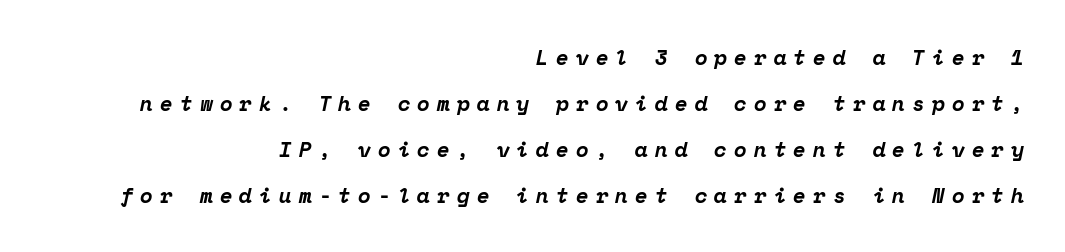
How are the letters spaced? Widely, with obvious added tracking. The font is running at its bold setting. Only glyphs here, with clear space below each row. Notice the wide empty band between every row — that's loose leading. The font's italic variant was chosen for this text.
